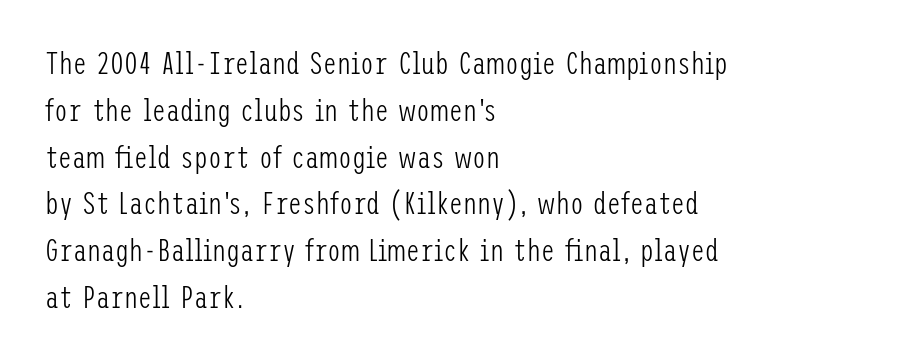
{"serif": "no", "italic": "no", "bold": "no", "weight": "light", "width": "condensed", "stroke_contrast": "low", "x_height": "medium", "underline": "no", "align": "left", "line_spacing": "normal", "line_spacing_ratio": 1.51, "letter_spacing": "normal", "letter_spacing_em": 0.0, "glyph_px": 31}
